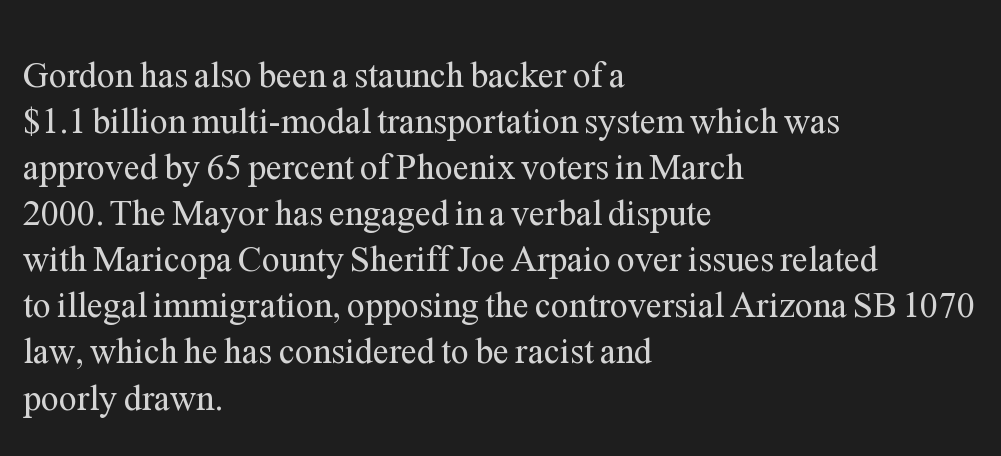
Q: Is the text bold? A: No.
Q: Is the text italic (slanted)? A: No, it is upright.
Q: Is the typeface a serif or a sans-serif typeface? A: Serif.
Q: Is the text underlined? A: No.
Q: How is the paragraph aligned? A: Left-aligned.
Q: Is the spacing between letters normal or unusually wide? A: Normal.
Q: Is the spacing between lines tight, normal or loose? A: Normal.
Q: Width (condensed, normal, or wide)? A: Normal.
Q: Stroke contrast? A: Medium.
Q: x-height? A: Medium.
Q: Monospaced? A: No.
